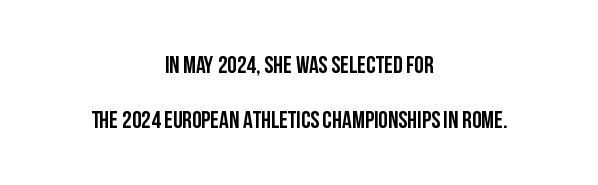
The image shows 24 px bold type, upright; set centered, loose line spacing (2.3x), normal letter spacing, not underlined.
